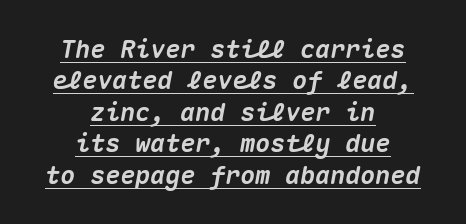
Q: Is the text bold? A: Yes.
Q: Is the text italic (slanted)? A: Yes, it leans right by about 10 degrees.
Q: Is the text underlined? A: Yes.
Q: How is the paragraph aligned? A: Centered.
Q: Is the spacing between letters normal or unusually wide? A: Normal.
Q: Is the spacing between lines tight, normal or loose? A: Normal.
